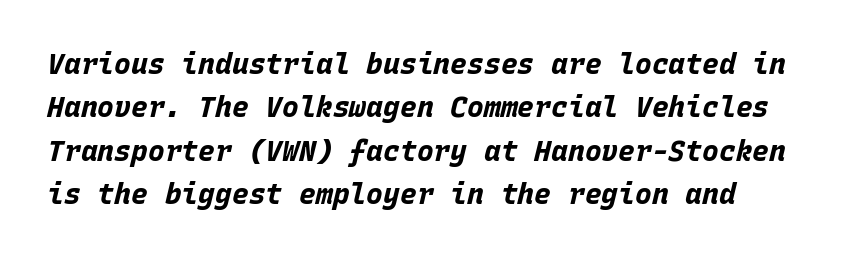
Honestly, the letter spacing is just normal — you wouldn't notice it. Evenly set lines give the paragraph a standard silhouette. Every character sits at an angle, as italics do. Descenders are the only things crossing below the line. Looks like terminal output: every glyph gets an equal slot.
